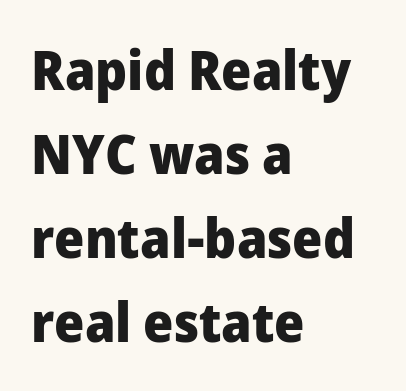
The image shows 55 px heavy sans-serif type, upright; set left-aligned, normal line spacing (1.53x), normal letter spacing, not underlined; low stroke contrast and a medium x-height.
